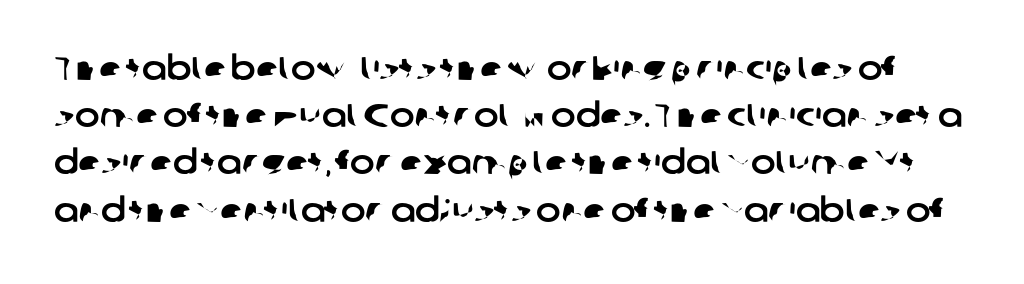
Is this a sans? Yes — the strokes have no serifs. The lines sit at an ordinary, default distance from one another. Check under the words: just untouched page. The passage shown has conventional tracking throughout. This sample has the flowing, uneven cadence of proportional lettering.
